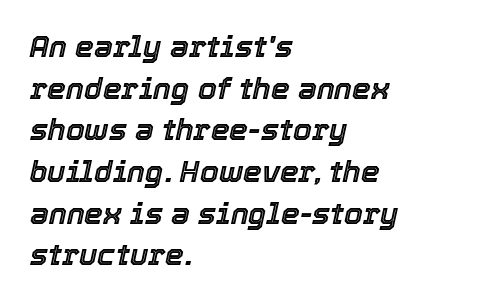
{"italic": "yes", "lean": "right", "slant_degrees": 12, "width": "normal", "x_height": "medium", "monospaced": "no", "underline": "no", "align": "left", "line_spacing": "normal", "line_spacing_ratio": 1.39, "letter_spacing": "normal", "letter_spacing_em": 0.0, "glyph_px": 30}
